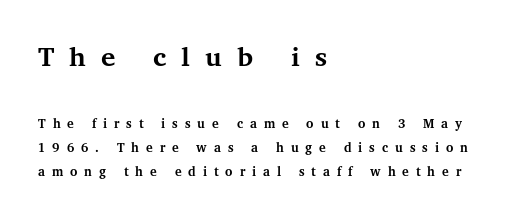
{"serif": "yes", "italic": "no", "bold": "yes", "weight": "semibold", "width": "normal", "stroke_contrast": "medium", "x_height": "medium", "monospaced": "no", "underline": "no", "align": "left", "line_spacing_ratio": 1.73, "letter_spacing": "wide", "letter_spacing_em": 0.49, "larger_block": "first", "size_ratio": 2.14, "glyph_px": 30}
